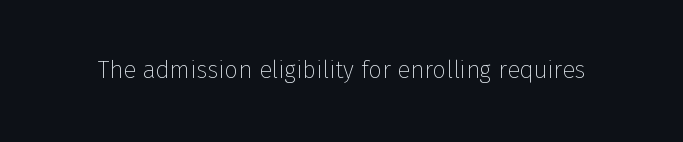
Only glyphs here, with clear space below each row. Notice how the stems are strictly vertical — no italics here. Between one letter and the next there's only the usual sliver of space. Is this a heavy cut? Hardly; it is regular or lighter.
